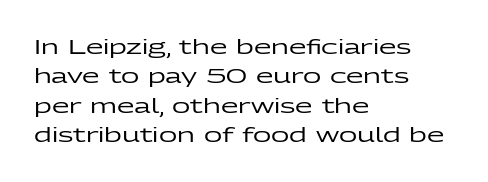
The image shows 20 px text type, upright; set left-aligned, normal line spacing (1.47x), normal letter spacing, not underlined.
